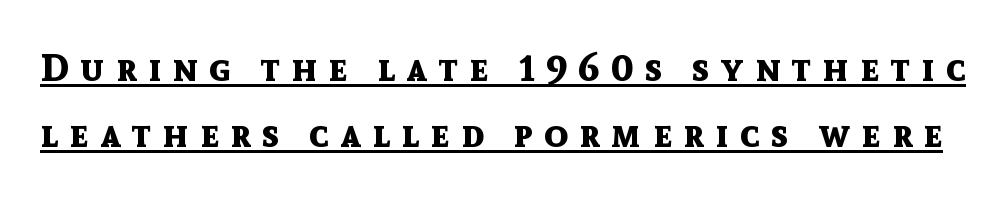
The image shows 39 px bold sans-serif type, upright; set normal line spacing (1.69x), unusually wide letter spacing (+0.29 em), underlined; a medium x-height.
